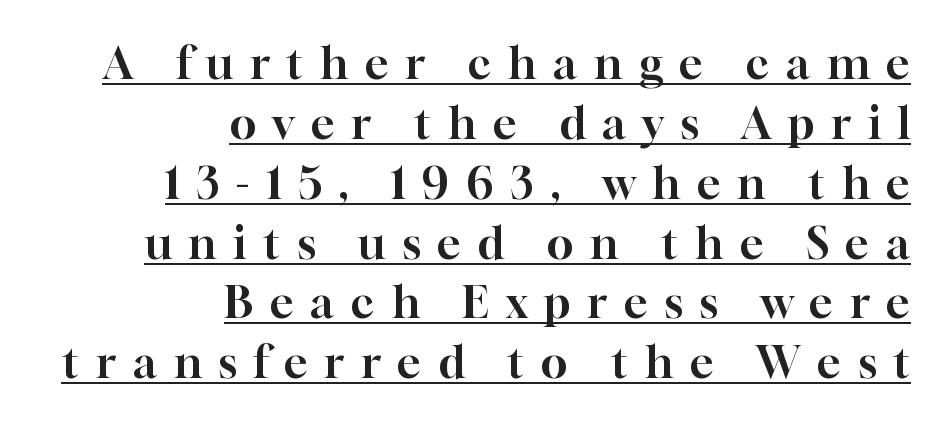
The image shows 44 px serif type, upright; set right-aligned, normal line spacing (1.36x), unusually wide letter spacing (+0.38 em), underlined; high stroke contrast and a medium x-height.
